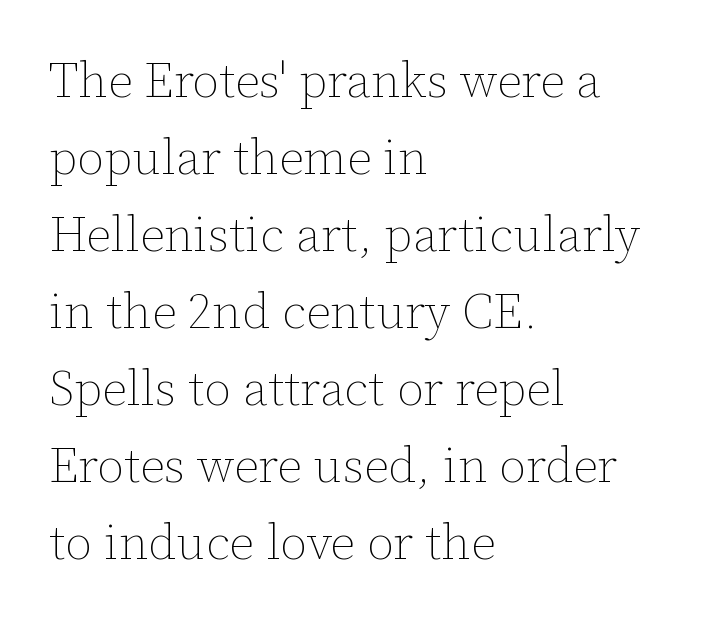
Only glyphs here, with clear space below each row. These lines stack with their left ends in a neat column. The passage shown stacks its lines at a standard gap. On a weight scale, this lands at 450 or below.
